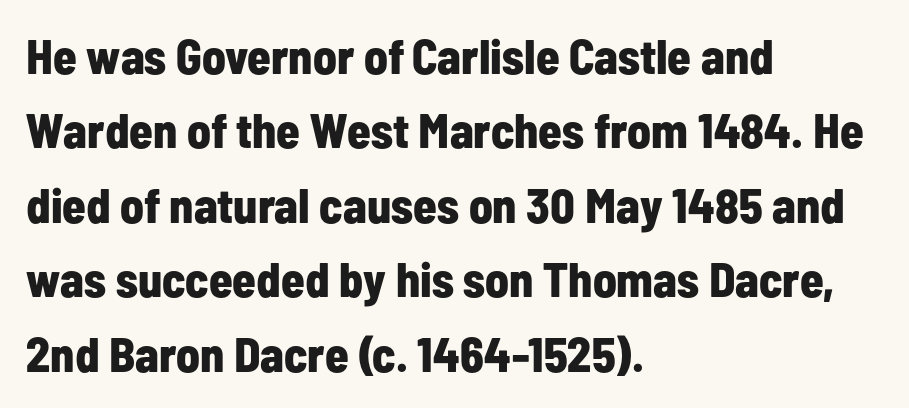
Think of a printed novel: that variable character pitch is what you see here. The passage is arranged the way most books set body copy — flush left. Does the weight exceed regular? Yes, all the way to bold. These lines keep a tight, regular rhythm from letter to letter. In terms of posture, this sample is upright. This sample uses a sans-serif face.
